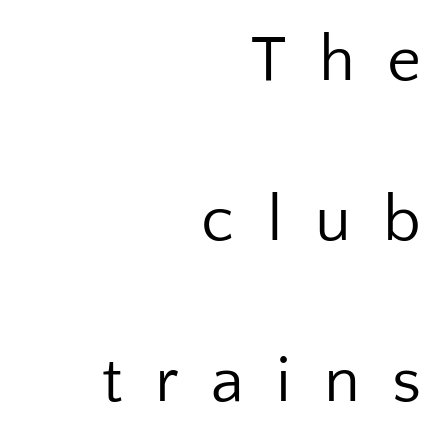
The image shows 66 px regular-weight sans-serif type, upright; set right-aligned, loose line spacing (2.43x), unusually wide letter spacing (+0.49 em), not underlined; low stroke contrast and a medium x-height.
